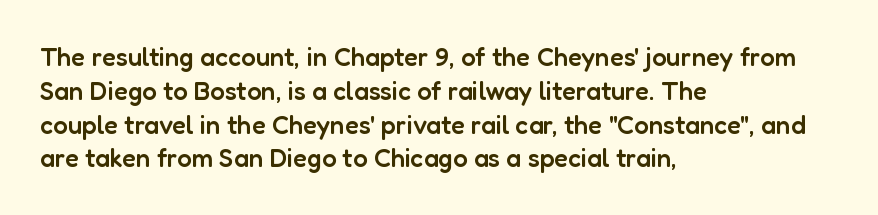
{"italic": "no", "bold": "semi", "underline": "no", "align": "left", "line_spacing": "normal", "line_spacing_ratio": 1.3, "letter_spacing": "normal", "letter_spacing_em": 0.0, "glyph_px": 26}
